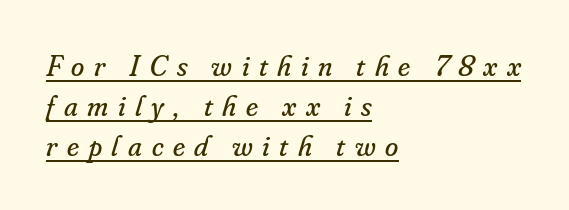
Q: Is the text bold? A: No.
Q: Is the text italic (slanted)? A: Yes, it leans right by about 16 degrees.
Q: Is the typeface a serif or a sans-serif typeface? A: Serif.
Q: Is the text underlined? A: Yes.
Q: How is the paragraph aligned? A: Left-aligned.
Q: Is the spacing between letters normal or unusually wide? A: Unusually wide.
Q: Is the spacing between lines tight, normal or loose? A: Normal.
Q: Width (condensed, normal, or wide)? A: Normal.
Q: Stroke contrast? A: Low.
Q: x-height? A: Small.
Q: Monospaced? A: No.
